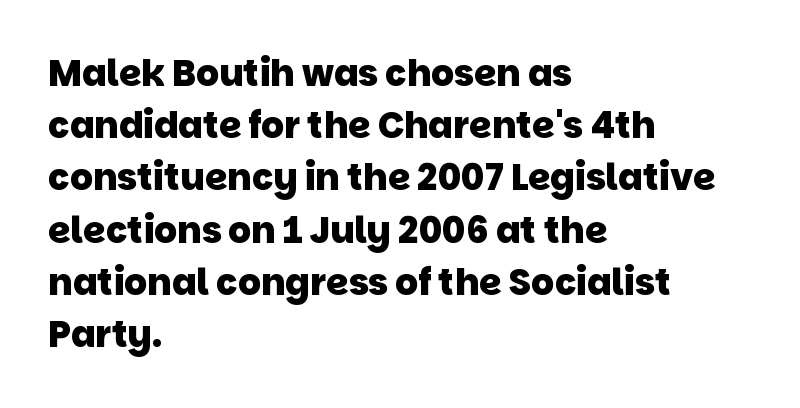
Any mark beneath the type? The region is blank. The passage shown stacks its lines at a standard gap. The passage shown is emphatically bold. Each letter keeps its own natural width here, so spacing adapts to shape. Short and long lines alike share a common starting point at left. The letters sit at their default tracking, neither squeezed nor spread.
